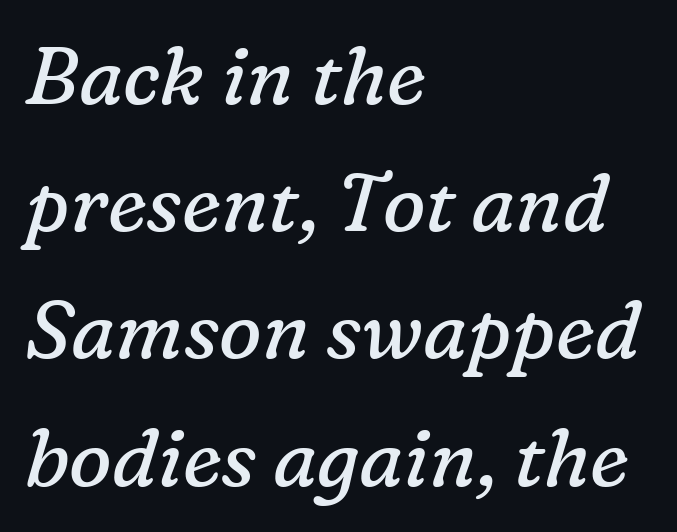
Does extra space separate the letters? No, they use regular spacing. One-word summary of the alignment: left. Classification — serif. Think of a printed novel: that variable character pitch is what you see here.
